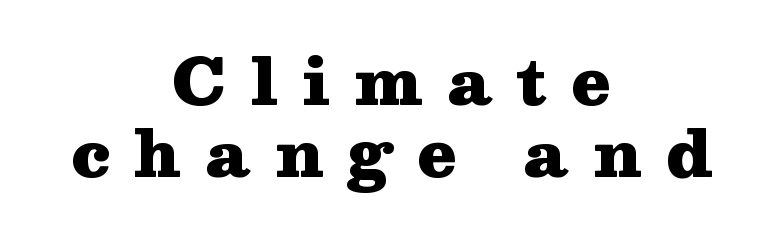
{"serif": "yes", "italic": "no", "bold": "yes", "weight": "heavy", "width": "wide", "stroke_contrast": "medium", "x_height": "medium", "monospaced": "no", "underline": "no", "align": "center", "line_spacing": "tight", "line_spacing_ratio": 1.14, "letter_spacing": "wide", "letter_spacing_em": 0.39, "glyph_px": 63}
